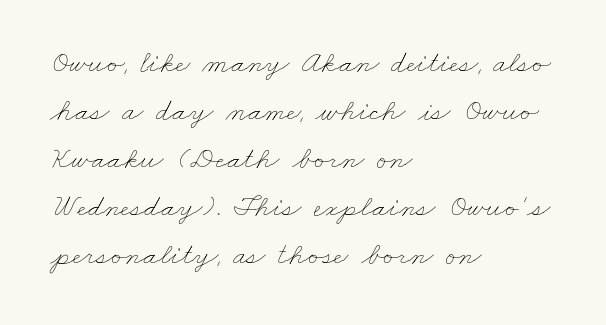
The image shows 31 px thin, wide type; set left-aligned, normal line spacing (1.55x), normal letter spacing, not underlined; low stroke contrast and a small x-height.
